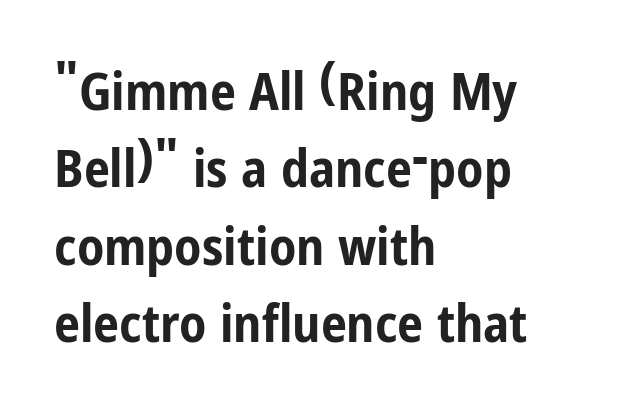
Plenty of ink on the page — the face is bold. Vertical strokes here are truly vertical. The rendering uses a moderate line-height, typical for paragraphs. This rendering employs a face without finishing strokes, i.e., a sans-serif.
